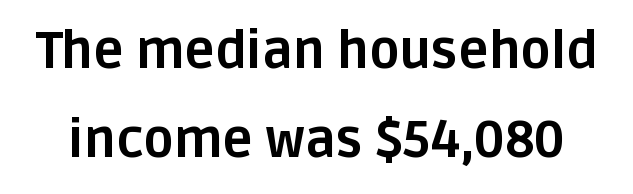
The image shows 51 px bold sans-serif type, upright; set line spacing 1.75x, normal letter spacing, not underlined; low stroke contrast and a large x-height.
